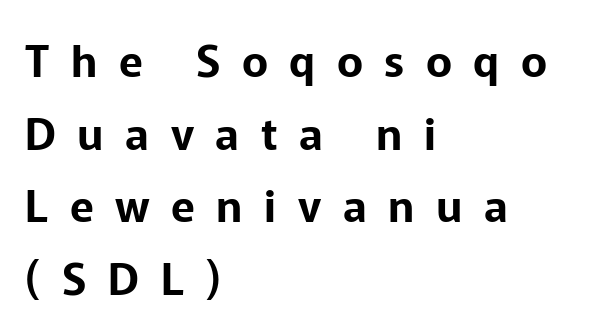
Characters remain perfectly vertical along every line. Stroke terminals: plain, sans-serif. The string is rendered with underlining switched off. Does the copy run flush right? No — it runs flush left. Vertical spacing — default.
